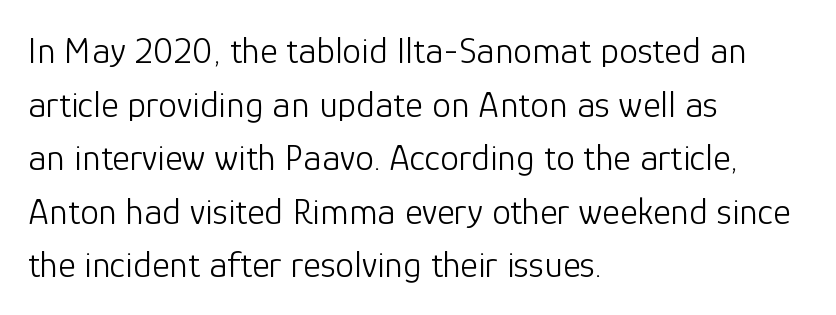
The image shows 38 px light sans-serif type, upright; set left-aligned, normal line spacing (1.41x), normal letter spacing, not underlined; low stroke contrast and a medium x-height.
